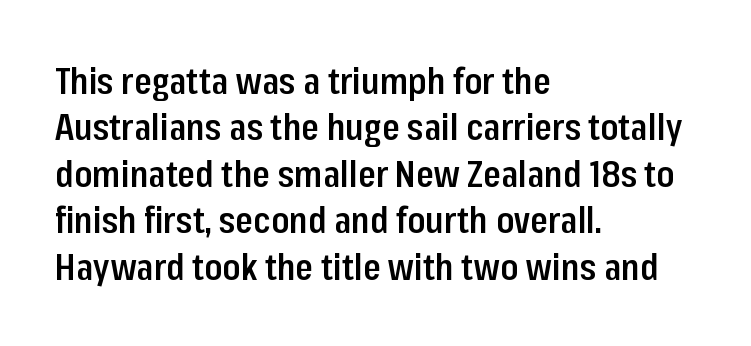
Q: Is the text bold? A: Semi-bold.
Q: Is the text italic (slanted)? A: No, it is upright.
Q: Is the typeface a serif or a sans-serif typeface? A: Sans-serif.
Q: Is the text underlined? A: No.
Q: How is the paragraph aligned? A: Left-aligned.
Q: Is the spacing between letters normal or unusually wide? A: Normal.
Q: Is the spacing between lines tight, normal or loose? A: Normal.
Q: Width (condensed, normal, or wide)? A: Condensed.
Q: Stroke contrast? A: Low.
Q: x-height? A: Medium.
Q: Monospaced? A: No.
